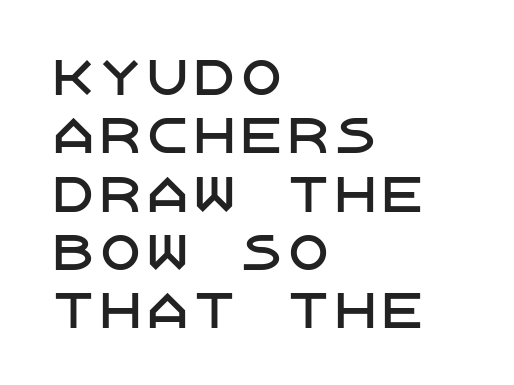
The image shows 47 px sans-serif type, upright; set left-aligned, line spacing 1.24x, normal letter spacing, not underlined; low stroke contrast and a large x-height.
